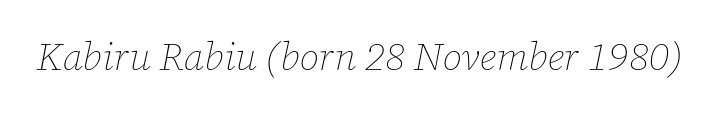
The axis of the letterforms is tilted away from vertical. There is no visible air inserted between adjacent glyphs. Caption: face not bold, strokes unweighted. Character widths vary here, with narrow letters taking less room than wide ones. A clean baseline with only descenders dipping below it.
